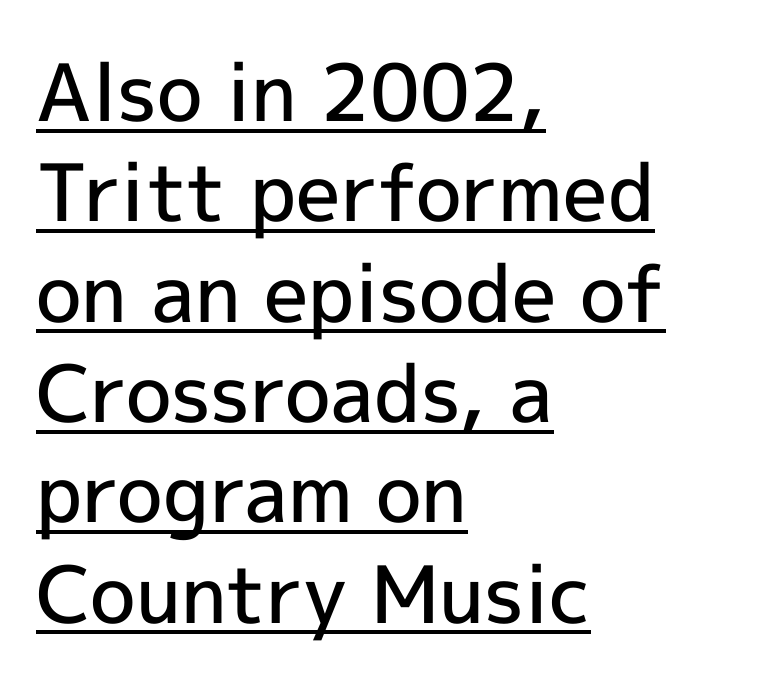
{"serif": "no", "italic": "no", "bold": "semi", "weight": "semibold", "width": "normal", "x_height": "medium", "monospaced": "no", "underline": "yes", "align": "left", "line_spacing": "normal", "line_spacing_ratio": 1.27, "letter_spacing": "normal", "letter_spacing_em": 0.0, "glyph_px": 79}
